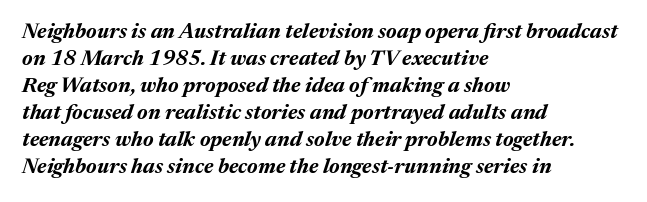
The image shows 21 px bold type, italic (leaning right); set left-aligned, normal line spacing (1.29x), normal letter spacing, not underlined.
